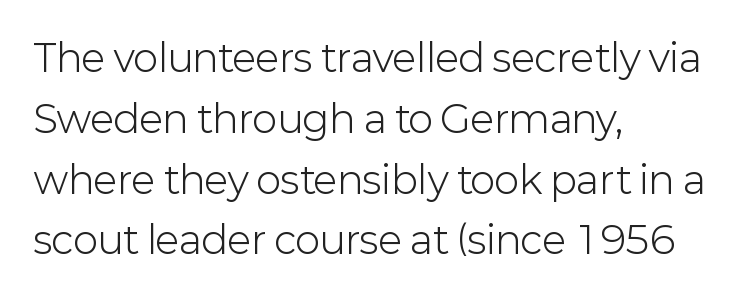
Q: Is the text bold? A: No.
Q: Is the text italic (slanted)? A: No, it is upright.
Q: Is the typeface a serif or a sans-serif typeface? A: Sans-serif.
Q: Is the text underlined? A: No.
Q: How is the paragraph aligned? A: Left-aligned.
Q: Is the spacing between letters normal or unusually wide? A: Normal.
Q: Is the spacing between lines tight, normal or loose? A: Normal.
Q: Width (condensed, normal, or wide)? A: Normal.
Q: Stroke contrast? A: Low.
Q: x-height? A: Medium.
Q: Monospaced? A: No.
